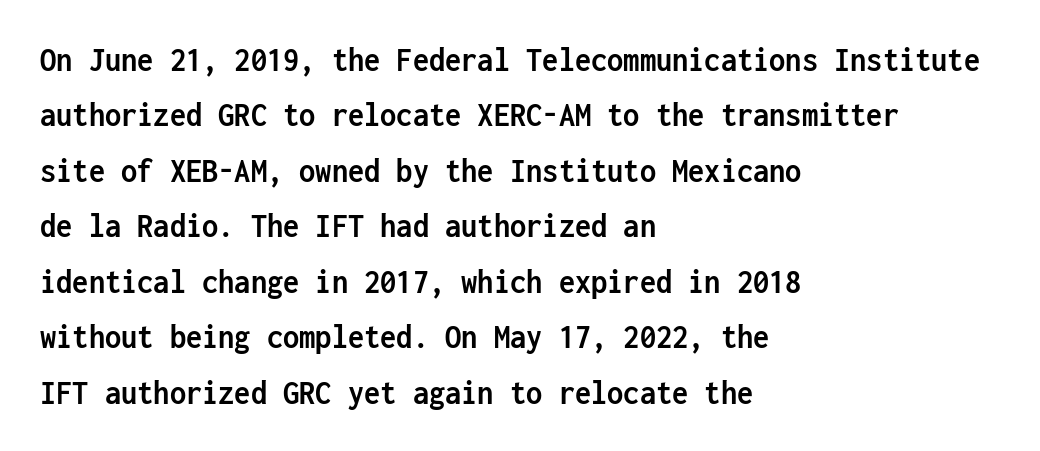
{"serif": "no", "italic": "no", "bold": "yes", "weight": "semibold", "width": "condensed", "stroke_contrast": "low", "x_height": "medium", "monospaced": "yes", "underline": "no", "align": "left", "line_spacing": "normal", "line_spacing_ratio": 1.54, "letter_spacing": "normal", "letter_spacing_em": 0.0, "glyph_px": 36}
